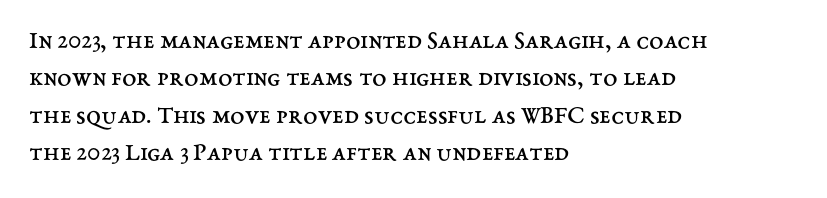
Q: Is the text bold? A: No.
Q: Is the text italic (slanted)? A: No, it is upright.
Q: Is the text underlined? A: No.
Q: How is the paragraph aligned? A: Left-aligned.
Q: Is the spacing between letters normal or unusually wide? A: Normal.
Q: Is the spacing between lines tight, normal or loose? A: Normal.
